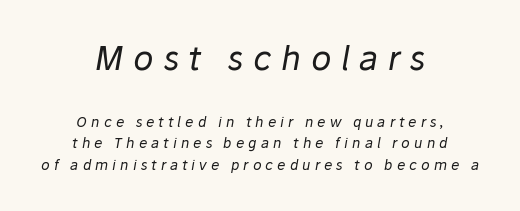
The image shows 33 px regular-weight type, italic (leaning right); set centered, normal line spacing (1.51x), unusually wide letter spacing (+0.29 em), not underlined; the first (top) block is 2.36x larger; low stroke contrast and a medium x-height.
